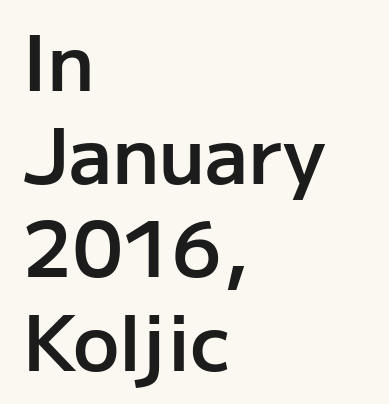
Q: Is the text bold? A: Semi-bold.
Q: Is the text italic (slanted)? A: No, it is upright.
Q: Is the typeface a serif or a sans-serif typeface? A: Sans-serif.
Q: Is the text underlined? A: No.
Q: How is the paragraph aligned? A: Left-aligned.
Q: Is the spacing between letters normal or unusually wide? A: Normal.
Q: Width (condensed, normal, or wide)? A: Normal.
Q: Stroke contrast? A: Low.
Q: x-height? A: Medium.
Q: Monospaced? A: No.
